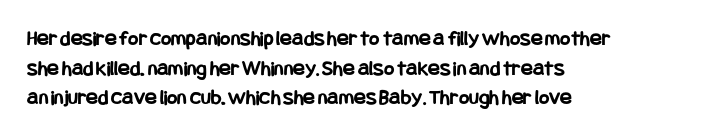
{"italic": "no", "bold": "yes", "underline": "no", "align": "left", "line_spacing": "normal", "line_spacing_ratio": 1.35, "letter_spacing": "normal", "letter_spacing_em": 0.0, "glyph_px": 22}
